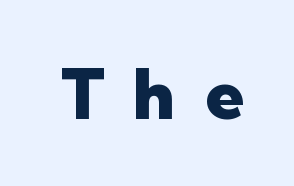
Q: Is the text bold? A: Yes.
Q: Is the text italic (slanted)? A: No, it is upright.
Q: Is the typeface a serif or a sans-serif typeface? A: Sans-serif.
Q: Is the text underlined? A: No.
Q: Is the spacing between letters normal or unusually wide? A: Unusually wide.
Q: Width (condensed, normal, or wide)? A: Normal.
Q: Stroke contrast? A: Low.
Q: x-height? A: Medium.
Q: Monospaced? A: No.
